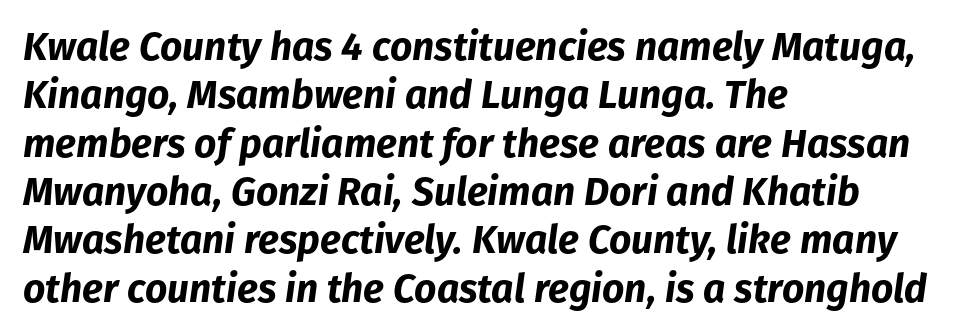
{"italic": "yes", "lean": "right", "slant_degrees": 8, "bold": "yes", "weight": "bold", "width": "normal", "stroke_contrast": "low", "x_height": "medium", "monospaced": "no", "underline": "no", "align": "left", "line_spacing_ratio": 1.24, "letter_spacing": "normal", "letter_spacing_em": 0.0, "glyph_px": 39}
